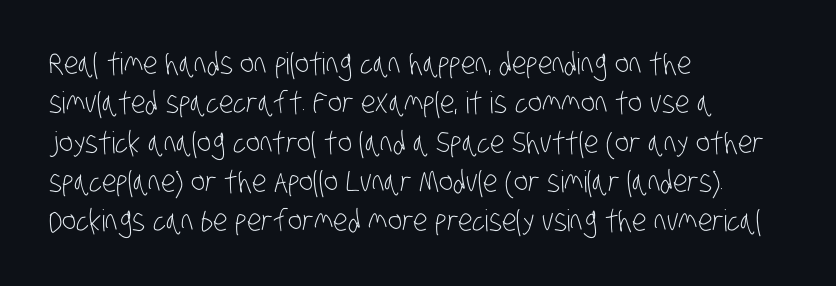
Q: Is the text bold? A: No.
Q: Is the typeface a serif or a sans-serif typeface? A: Sans-serif.
Q: Is the text underlined? A: No.
Q: How is the paragraph aligned? A: Left-aligned.
Q: Is the spacing between letters normal or unusually wide? A: Normal.
Q: Is the spacing between lines tight, normal or loose? A: Normal.
Q: Width (condensed, normal, or wide)? A: Condensed.
Q: Stroke contrast? A: Low.
Q: x-height? A: Large.
Q: Monospaced? A: No.
